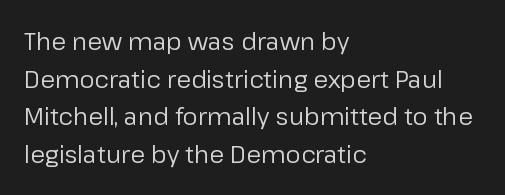
The setting favours the left margin, as ordinary paragraphs usually do. The face looks like a standard text weight, possibly lighter. Each row of text sits above clean, open space. Posture: straight, roman, zero tilt.
